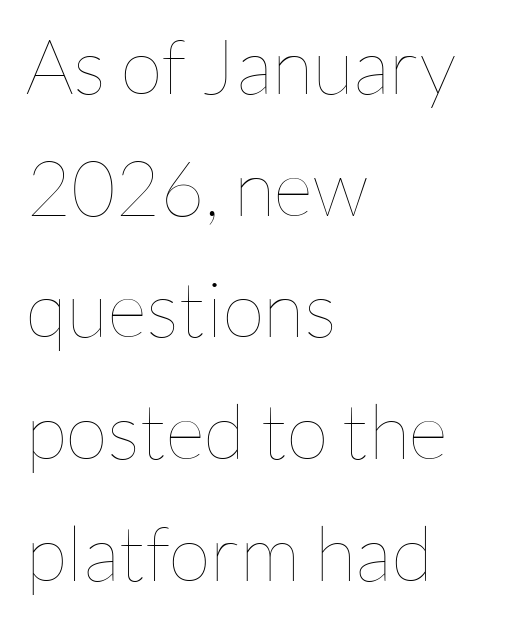
The image shows 77 px thin type, upright; set left-aligned, normal line spacing (1.58x), normal letter spacing, not underlined; low stroke contrast and a medium x-height.
